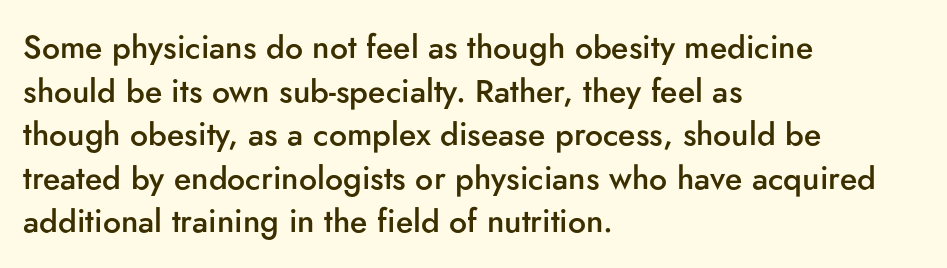
Do the characters align in a grid? No, the font is proportional. Heft: intermediate — a semibold. Vertical strokes here are truly vertical. Reading down the column, the eye jumps a familiar distance to each next line.
